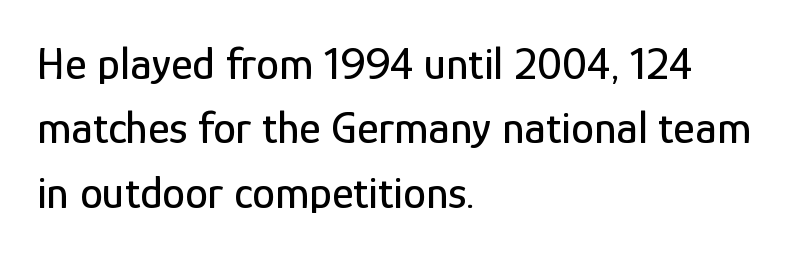
{"serif": "no", "italic": "no", "width": "condensed", "stroke_contrast": "low", "x_height": "medium", "monospaced": "no", "underline": "no", "align": "left", "line_spacing": "normal", "line_spacing_ratio": 1.4, "letter_spacing": "normal", "letter_spacing_em": 0.0, "glyph_px": 46}
